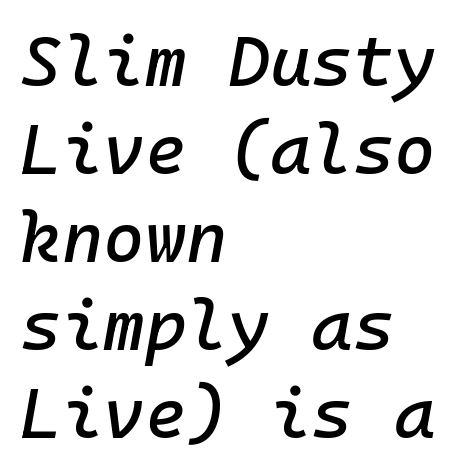
The image shows 71 px text type, italic (leaning right); set left-aligned, line spacing 1.24x, normal letter spacing, not underlined; low stroke contrast and a medium x-height.
